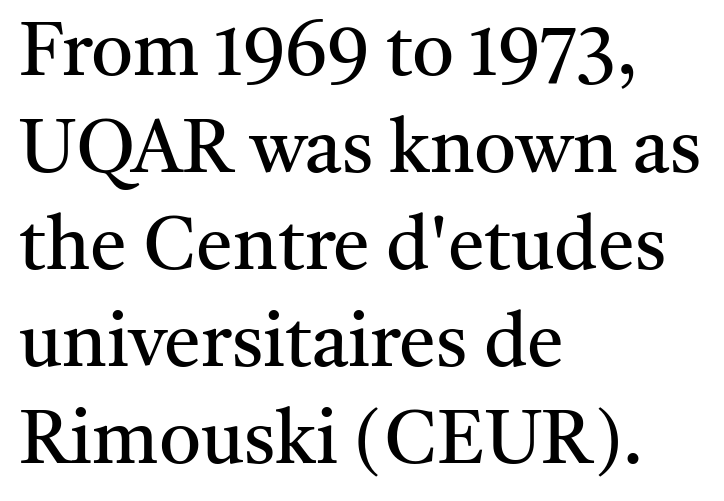
Q: Is the text bold? A: No.
Q: Is the text italic (slanted)? A: No, it is upright.
Q: Is the typeface a serif or a sans-serif typeface? A: Serif.
Q: Is the text underlined? A: No.
Q: How is the paragraph aligned? A: Left-aligned.
Q: Is the spacing between letters normal or unusually wide? A: Normal.
Q: Is the spacing between lines tight, normal or loose? A: Normal.
Q: Width (condensed, normal, or wide)? A: Normal.
Q: Stroke contrast? A: Medium.
Q: x-height? A: Medium.
Q: Monospaced? A: No.
